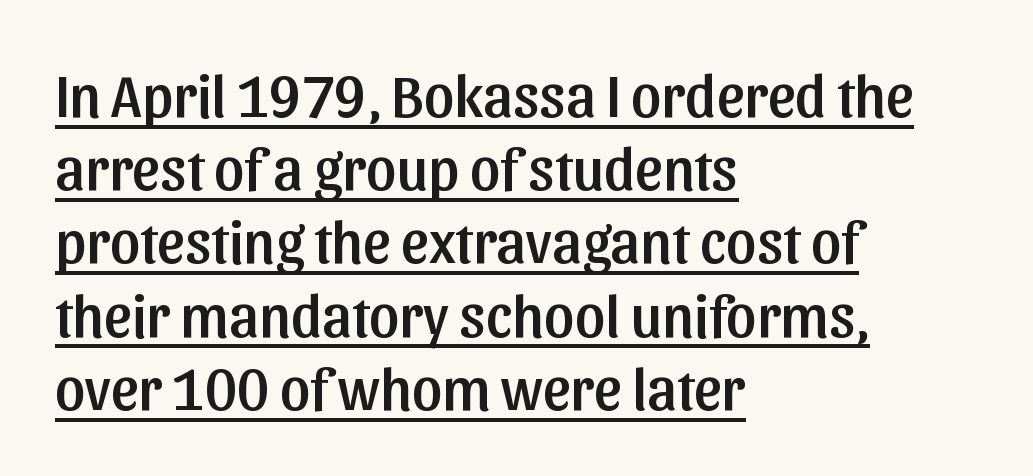
These characters rest on top of a visible drawn line. Italic? Not at all — the glyphs are vertical. One-word summary of the alignment: left. Note: no serifs on the glyphs.
